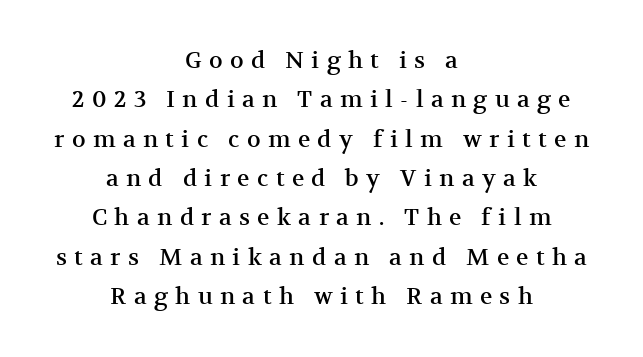
The letters stand straight up with perfectly vertical stems. The tracking reads as deliberately expanded to a designer's eye. The string is rendered with underlining switched off. In CSS terms this would be text-align: center.
